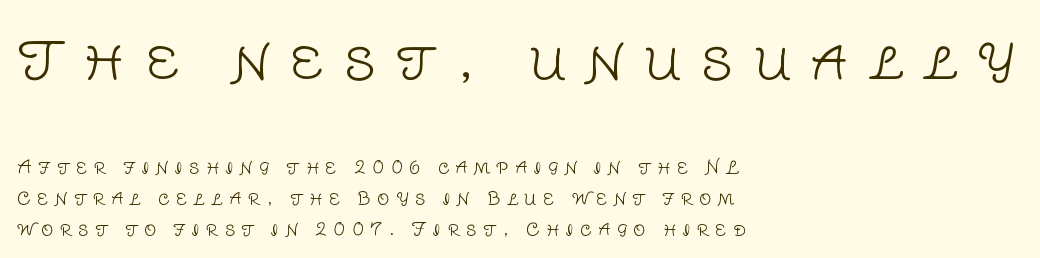
{"serif": "no", "bold": "no", "weight": "light", "width": "normal", "stroke_contrast": "low", "x_height": "large", "monospaced": "no", "underline": "no", "align": "left", "line_spacing_ratio": 1.82, "letter_spacing": "wide", "letter_spacing_em": 0.38, "larger_block": "first", "size_ratio": 3.06, "glyph_px": 52}
